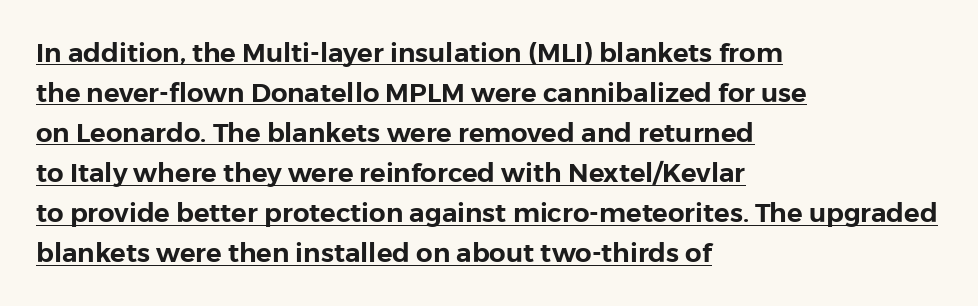
Q: Is the text italic (slanted)? A: No, it is upright.
Q: Is the text underlined? A: Yes.
Q: How is the paragraph aligned? A: Left-aligned.
Q: Is the spacing between letters normal or unusually wide? A: Normal.
Q: Is the spacing between lines tight, normal or loose? A: Normal.
